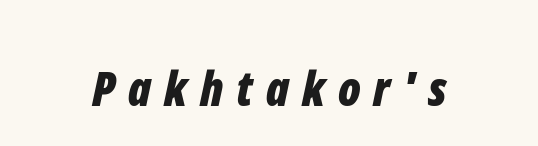
Q: Is the text bold? A: Yes.
Q: Is the text italic (slanted)? A: Yes, it leans right by about 12 degrees.
Q: Is the text underlined? A: No.
Q: Is the spacing between letters normal or unusually wide? A: Unusually wide.
Q: Width (condensed, normal, or wide)? A: Condensed.
Q: Stroke contrast? A: Low.
Q: x-height? A: Medium.
Q: Monospaced? A: No.
